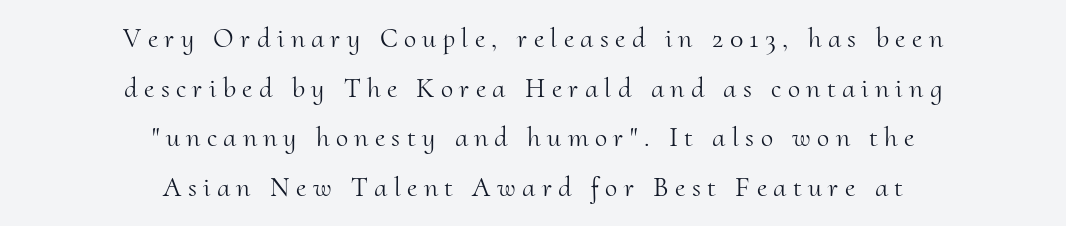
Little horizontal feet cap the strokes, marking this as serif type. The rendering uses natural spacing where letterforms have individual widths. Each line is balanced around a shared central axis. Lines of text with bare space underneath.
